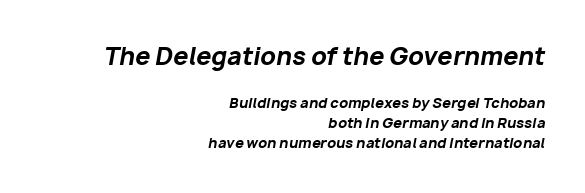
{"italic": "yes", "lean": "right", "slant_degrees": 10, "bold": "yes", "underline": "no", "align": "right", "line_spacing": "normal", "line_spacing_ratio": 1.42, "letter_spacing": "normal", "letter_spacing_em": 0.0, "larger_block": "first", "size_ratio": 1.71, "glyph_px": 24}
